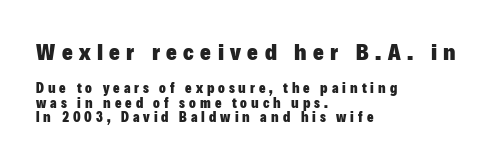
The lines are packed closely together with very little leading. The gap between lines stays unmarked. The earlier block is typeset at a bigger size than the later block. What weight is shown? A full bold with thick strokes. The specimen reads as upright at a glance.
